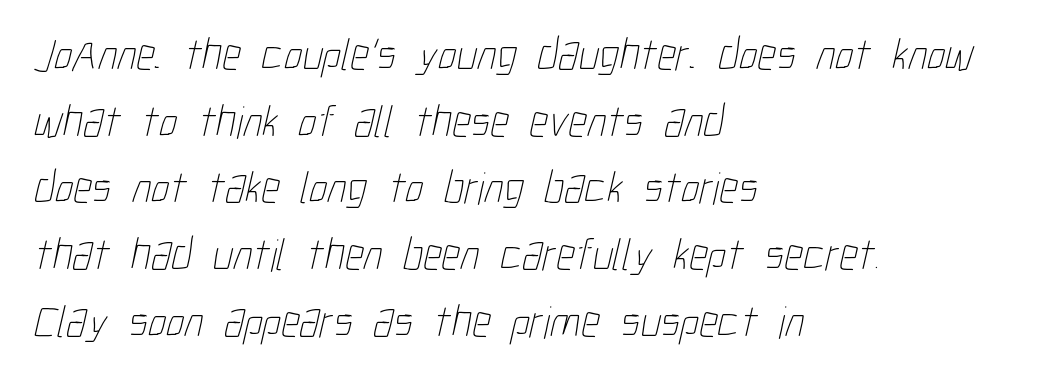
{"bold": "no", "weight": "thin", "width": "condensed", "stroke_contrast": "low", "x_height": "medium", "monospaced": "no", "underline": "no", "align": "left", "line_spacing": "normal", "line_spacing_ratio": 1.45, "letter_spacing": "normal", "letter_spacing_em": 0.0, "glyph_px": 46}
